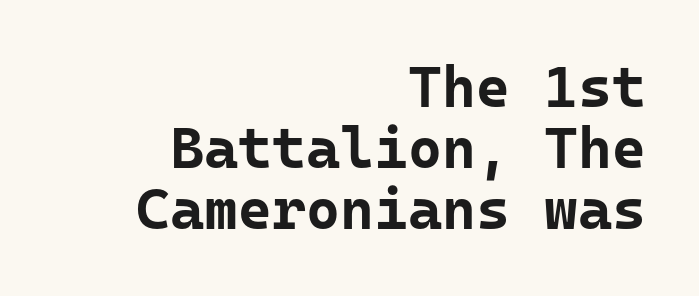
The face used here has the dense, thick strokes of a bold. Do the characters align in a grid? Yes, the font is monospaced. Serifs: no, the terminals of the letterforms are clean. The passage shown has conventional tracking throughout. Posture: vertical. No word sits above an underline.
